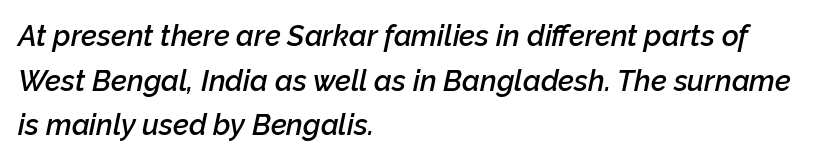
{"italic": "yes", "lean": "right", "slant_degrees": 12, "bold": "semi", "weight": "semibold", "width": "normal", "stroke_contrast": "low", "x_height": "medium", "monospaced": "no", "underline": "no", "align": "left", "line_spacing": "normal", "line_spacing_ratio": 1.54, "letter_spacing": "normal", "letter_spacing_em": 0.0, "glyph_px": 29}
